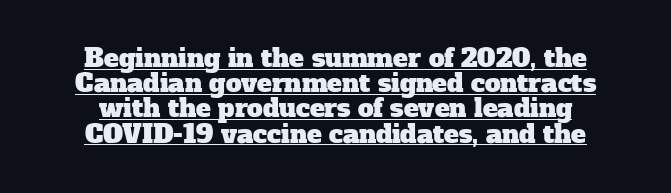
Q: Is the text underlined? A: Yes.
Q: Is the spacing between letters normal or unusually wide? A: Normal.
Q: Is the spacing between lines tight, normal or loose? A: Tight.
